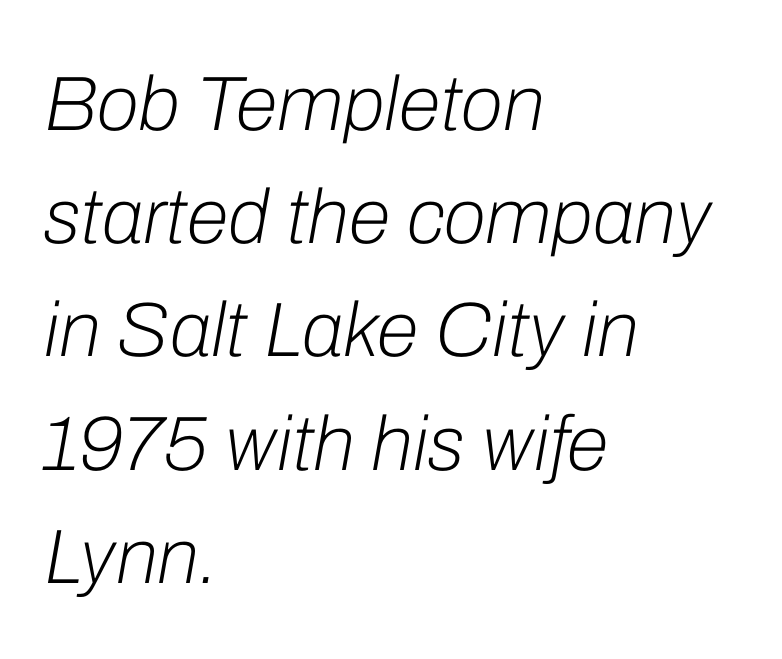
Do the characters align in a grid? No, the font is proportional. The glyphs look as if they've been sheared to an angle. This rendering uses left alignment, leaving the right contour irregular. Reading down the column, the eye jumps a familiar distance to each next line. This rendering features lettering with no underline.
